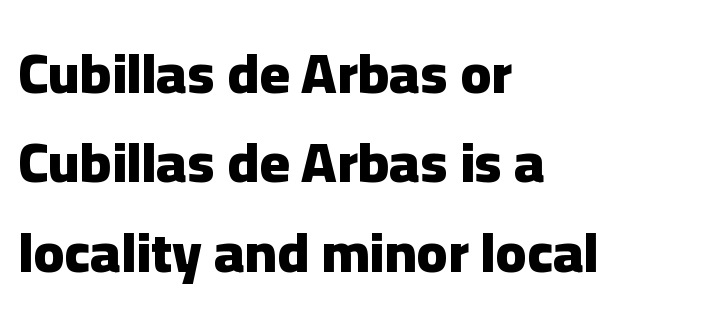
Italic? Not at all — the glyphs are vertical. Students, this is bold: see how much ink each stroke carries. Letterform terminals end flat and unadorned throughout the passage. How are the letters spaced? Ordinarily, with no added tracking.
